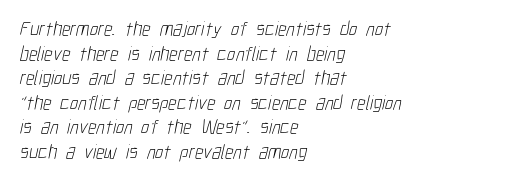
The rendering keeps characters at their native spacing. Visually the block forms a straight wall on the left and a jagged coastline on the right. The space directly below the letters is spotless. Stems and bowls with no extra thickness — not bold.
